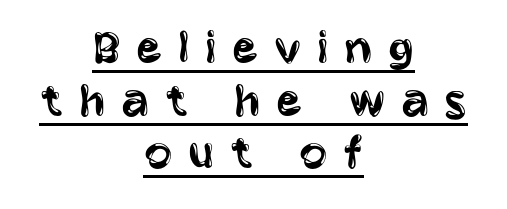
{"serif": "no", "italic": "no", "bold": "no", "weight": "regular", "width": "condensed", "stroke_contrast": "low", "x_height": "large", "monospaced": "no", "underline": "yes", "align": "center", "line_spacing": "tight", "line_spacing_ratio": 1.01, "letter_spacing": "wide", "letter_spacing_em": 0.3, "glyph_px": 52}
